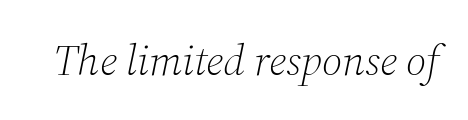
The image shows 43 px light serif type, italic (leaning right); set normal letter spacing, not underlined; medium stroke contrast and a medium x-height.
